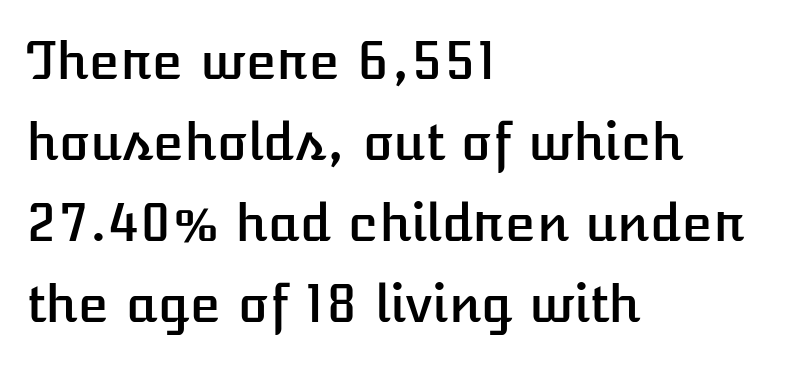
Q: Is the text italic (slanted)? A: No, it is upright.
Q: Is the text underlined? A: No.
Q: How is the paragraph aligned? A: Left-aligned.
Q: Is the spacing between letters normal or unusually wide? A: Normal.
Q: Is the spacing between lines tight, normal or loose? A: Normal.
Q: Width (condensed, normal, or wide)? A: Normal.
Q: Stroke contrast? A: Low.
Q: x-height? A: Medium.
Q: Monospaced? A: No.
